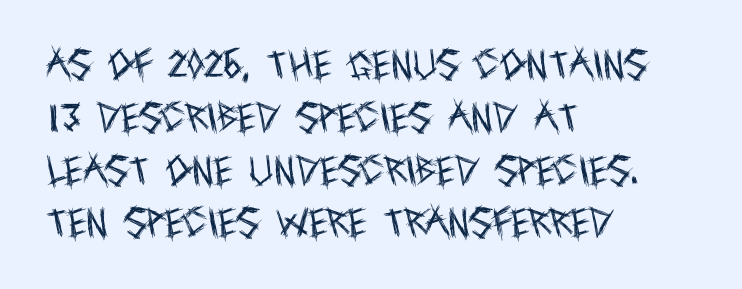
Q: Is the text bold? A: No.
Q: Is the text italic (slanted)? A: No, it is upright.
Q: Is the typeface a serif or a sans-serif typeface? A: Sans-serif.
Q: Is the text underlined? A: No.
Q: How is the paragraph aligned? A: Left-aligned.
Q: Is the spacing between letters normal or unusually wide? A: Normal.
Q: Is the spacing between lines tight, normal or loose? A: Normal.
Q: Width (condensed, normal, or wide)? A: Condensed.
Q: x-height? A: Large.
Q: Monospaced? A: No.
